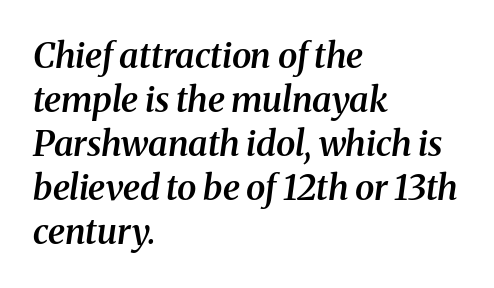
When letters slant like this, we call the style italic. These lines are rendered in a variable-pitch font. Rows of type keep a routine distance in the vertical direction. Letterform terminals end in serifs throughout the passage.
